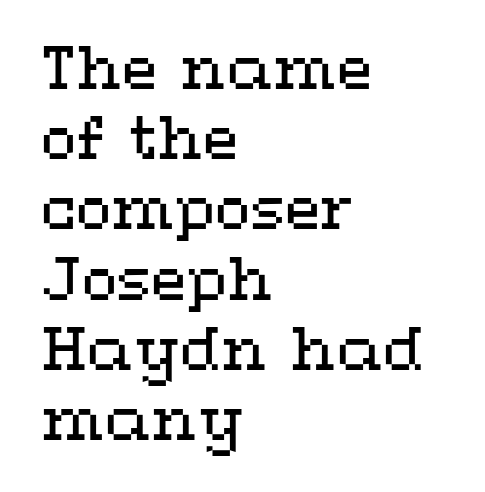
Caption: standard tracking, unaltered. A roman cut, with each character standing at attention. Horizontally, the lines are justified to the leading edge only. Do the characters align in a grid? No, the font is proportional. Quick note: underline off.
